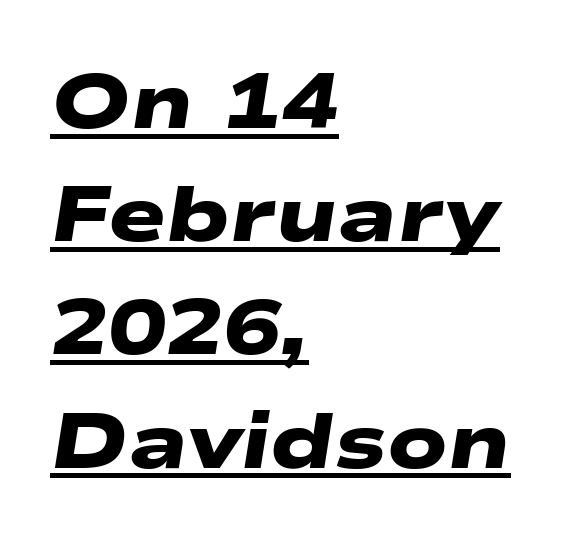
The image shows 77 px heavy, wide sans-serif type; set left-aligned, normal line spacing (1.47x), normal letter spacing, underlined; low stroke contrast and a medium x-height.
